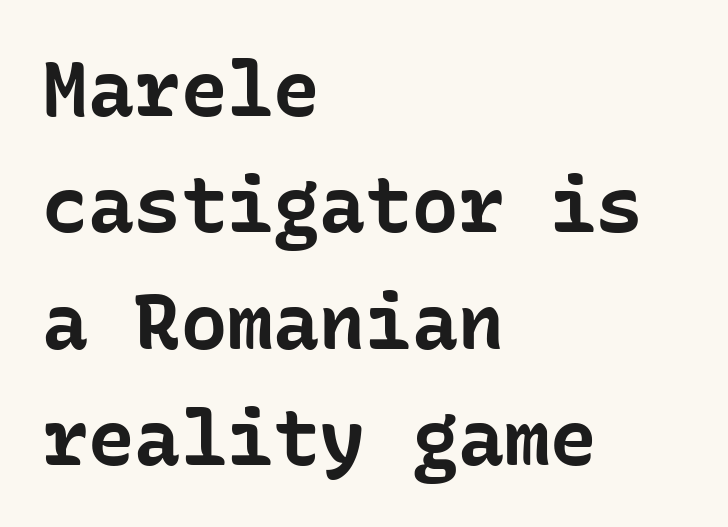
The passage shown is not underscored anywhere. Alignment: flush left. No italicization has been applied; the sample stays upright. As a designer I'd log this as weight 700, bold.
